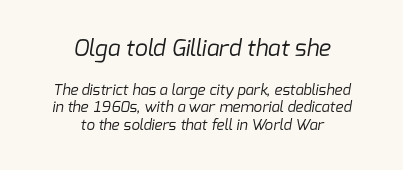
Type without underlining. Heft: none added — not bold. Notice how the passage keeps no hard edge, just a central spine. There is no visible air inserted between adjacent glyphs. The block sitting higher on the canvas is the one with enlarged characters.
